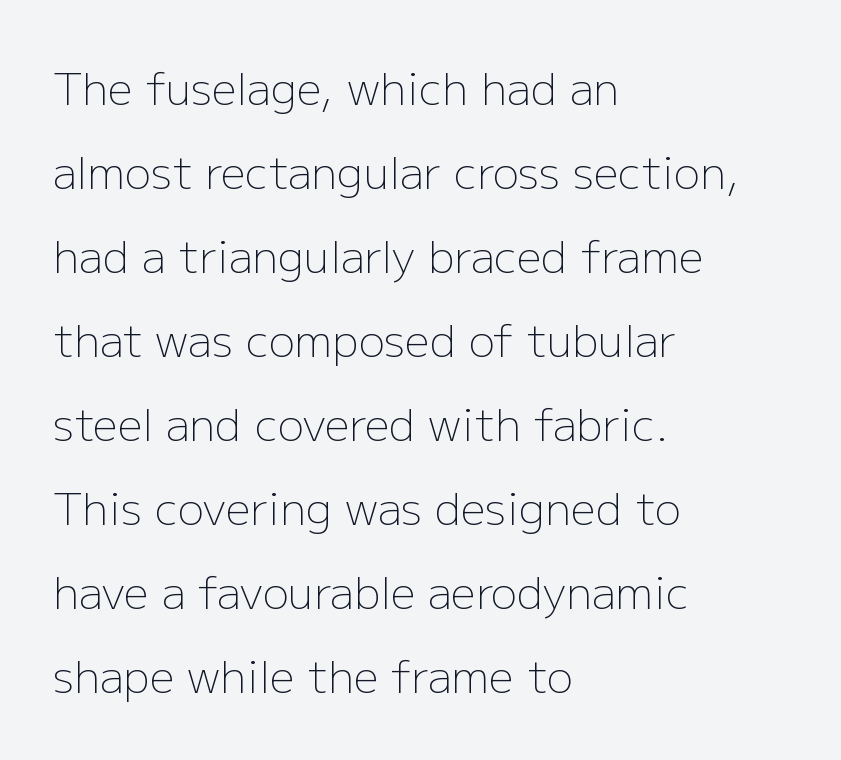
Q: Is the text bold? A: No.
Q: Is the text italic (slanted)? A: No, it is upright.
Q: Is the typeface a serif or a sans-serif typeface? A: Sans-serif.
Q: Is the text underlined? A: No.
Q: How is the paragraph aligned? A: Left-aligned.
Q: Is the spacing between letters normal or unusually wide? A: Normal.
Q: Is the spacing between lines tight, normal or loose? A: Loose.
Q: Width (condensed, normal, or wide)? A: Normal.
Q: Stroke contrast? A: Low.
Q: x-height? A: Medium.
Q: Monospaced? A: No.
